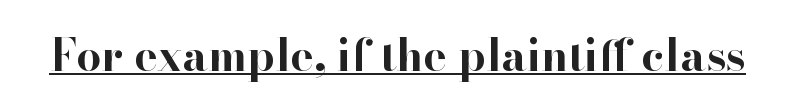
Note the varied advance widths — an 'i' is clearly narrower than an 'm'. Decoration check: the copy is underlined. Caption: standard tracking, unaltered. Pretty heavy lettering here — definitely bold.
